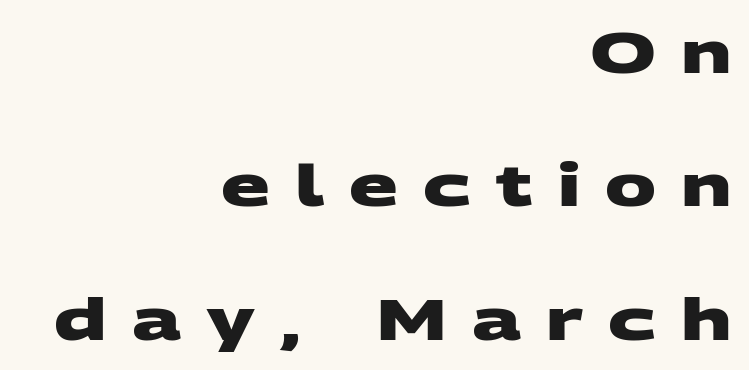
A bare baseline throughout the passage. Its strokes are broad and dark, the hallmark of bold type. In CSS terms this would be text-align: right. The type is letterspaced generously, with wide tracking. This block would shrink considerably if given ordinary leading; it's expanded now. The type family on display is of the sans-serif kind.
